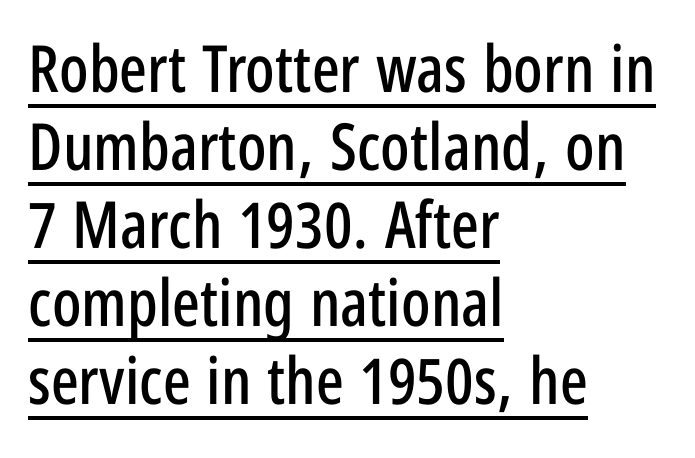
Q: Is the text italic (slanted)? A: No, it is upright.
Q: Is the typeface a serif or a sans-serif typeface? A: Sans-serif.
Q: Is the text underlined? A: Yes.
Q: How is the paragraph aligned? A: Left-aligned.
Q: Is the spacing between letters normal or unusually wide? A: Normal.
Q: Width (condensed, normal, or wide)? A: Condensed.
Q: Stroke contrast? A: Low.
Q: x-height? A: Large.
Q: Monospaced? A: No.
